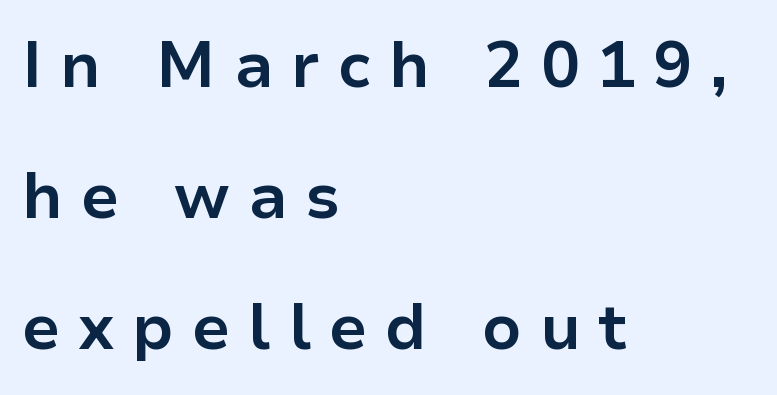
Spacing verdict: proportional, widths tailored to each character. Here the glyphs are tracked loosely, breaking word shapes into spaced letters. The rendering anchors every line to the left-hand side. Letterform terminals end flat and unadorned throughout the passage. Italic? Not at all — the glyphs are vertical.
